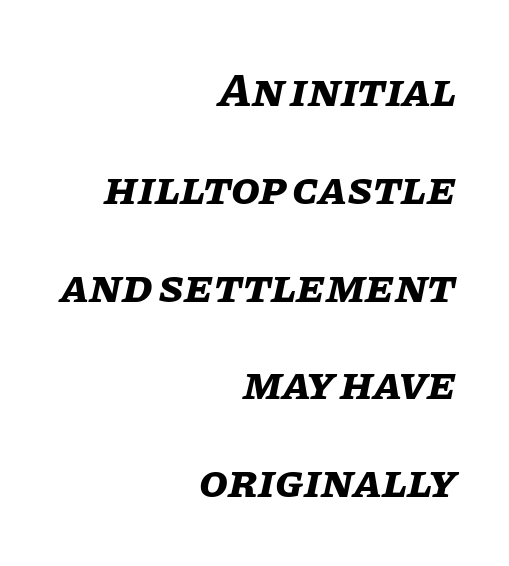
The image shows 47 px bold type, italic (leaning right); set right-aligned, loose line spacing (2.08x), normal letter spacing, not underlined; low stroke contrast and a large x-height.
